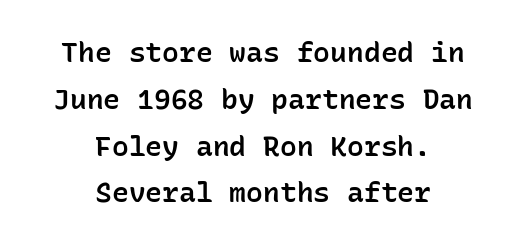
Summary of vertical rhythm: regular, with standard interline spacing. Does the copy run flush right? No — it is centered line by line. Default kerning and tracking; the words read as compact shapes. A typesetter would call this monospace, since all characters share one set width.
